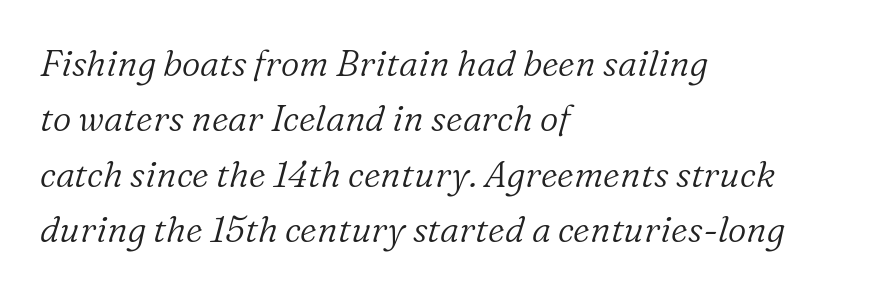
Q: Is the text bold? A: No.
Q: Is the text italic (slanted)? A: Yes, it leans right by about 16 degrees.
Q: Is the typeface a serif or a sans-serif typeface? A: Serif.
Q: Is the text underlined? A: No.
Q: How is the paragraph aligned? A: Left-aligned.
Q: Is the spacing between letters normal or unusually wide? A: Normal.
Q: Is the spacing between lines tight, normal or loose? A: Normal.
Q: Width (condensed, normal, or wide)? A: Normal.
Q: Stroke contrast? A: Low.
Q: x-height? A: Medium.
Q: Monospaced? A: No.
